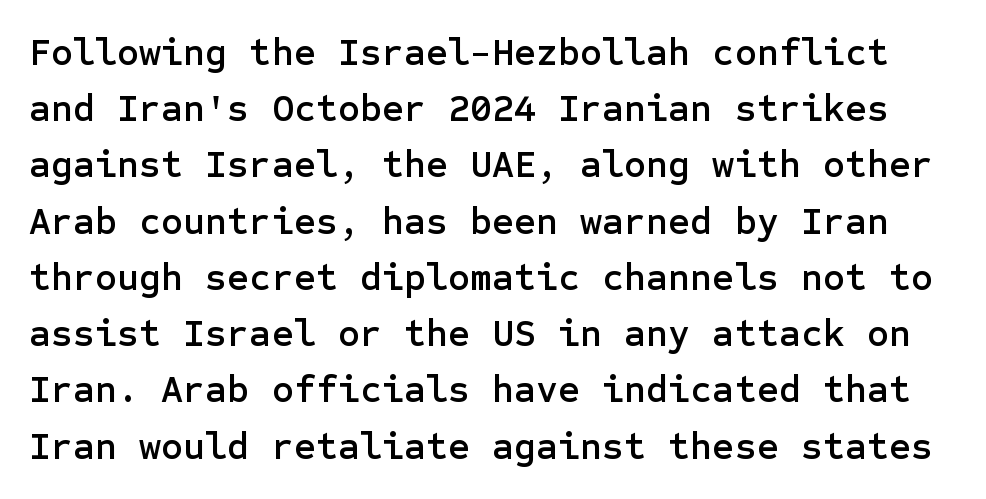
Q: Is the text italic (slanted)? A: No, it is upright.
Q: Is the typeface a serif or a sans-serif typeface? A: Sans-serif.
Q: Is the text underlined? A: No.
Q: Is the spacing between letters normal or unusually wide? A: Normal.
Q: Is the spacing between lines tight, normal or loose? A: Normal.
Q: Width (condensed, normal, or wide)? A: Normal.
Q: Stroke contrast? A: Low.
Q: x-height? A: Medium.
